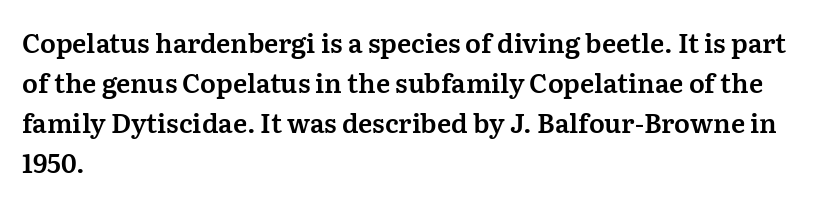
The image shows 26 px text type, upright; set left-aligned, normal line spacing (1.54x), normal letter spacing, not underlined.
